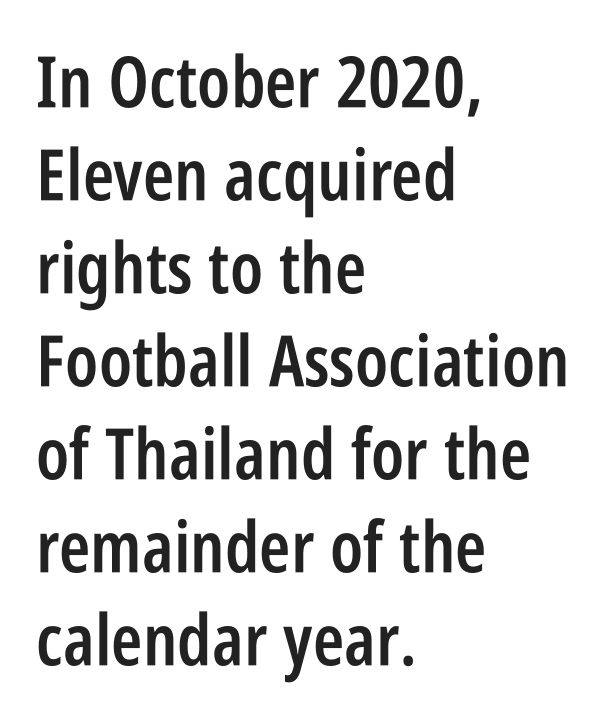
Nope, no serifs anywhere on these letters. The space between consecutive lines is moderate. The letters are semibold — heavier than regular but short of a full bold. The gaps between neighbouring characters are ordinary and unremarkable. Think of a printed novel: that variable character pitch is what you see here.
